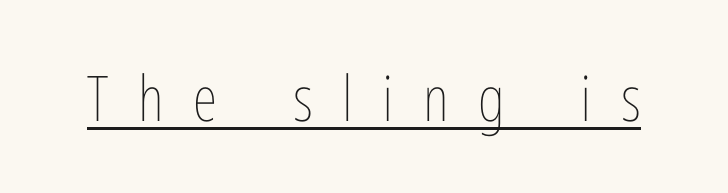
Stems and bowls with no extra thickness — not bold. Quick note: not italic, upright. Honestly, the letter spacing is so wide it's the main thing you notice. This is underlined copy, the kind a proofreader might mark for attention. Each letter keeps its own natural width here, so spacing adapts to shape.
